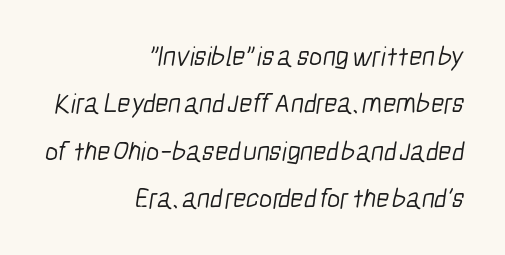
No chunkiness to these letters — they're not bold. These lines are rendered in a variable-pitch font. Just letters on the line, the space beneath them empty. Does the leading feel generous? No, just average. The paragraph shown leans on its right margin.
